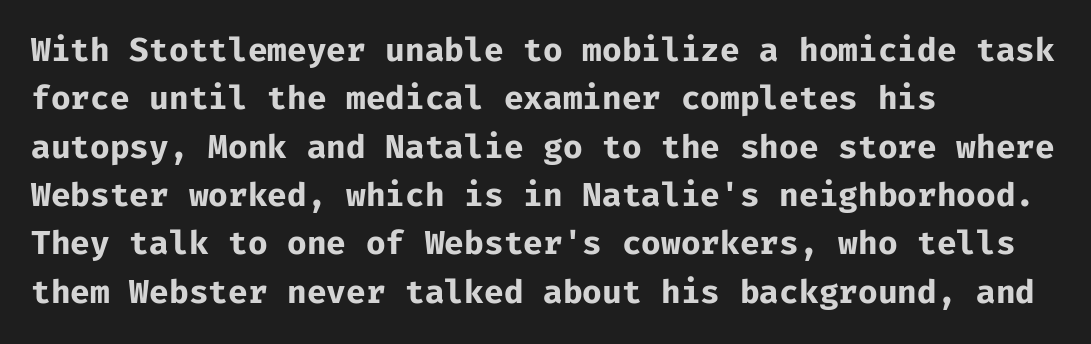
The lines in this sample share a left origin and differ only in where they stop. Each letter, wide or thin by design, is forced into the same width here. The type is set solid horizontally, with unmodified tracking. The characters look thick and weighty, a clear bold.
